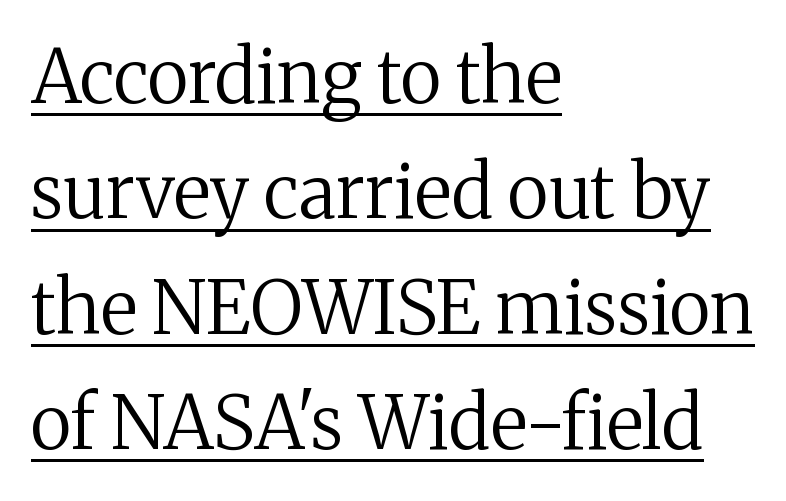
The specimen includes a rule beneath the text block's lines. These lines were composed using upright roman letters. One-word summary of the alignment: left. The strokes carry an ordinary text weight at most. The vertical gap from one line to the next is medium. A typesetter would label this face a serif.
